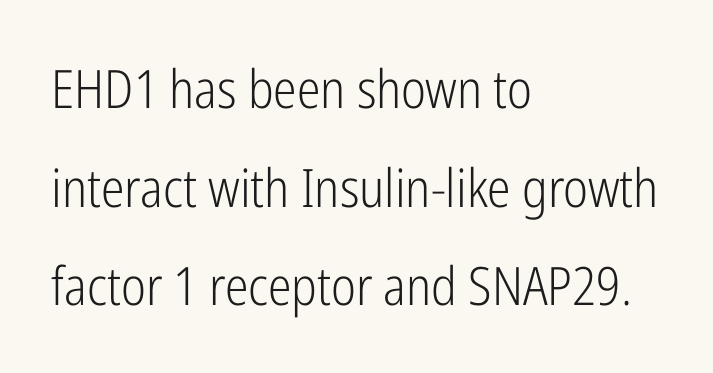
Q: Is the text bold? A: No.
Q: Is the text italic (slanted)? A: No, it is upright.
Q: Is the typeface a serif or a sans-serif typeface? A: Sans-serif.
Q: Is the text underlined? A: No.
Q: How is the paragraph aligned? A: Left-aligned.
Q: Is the spacing between letters normal or unusually wide? A: Normal.
Q: Width (condensed, normal, or wide)? A: Condensed.
Q: Stroke contrast? A: Low.
Q: x-height? A: Medium.
Q: Monospaced? A: No.
